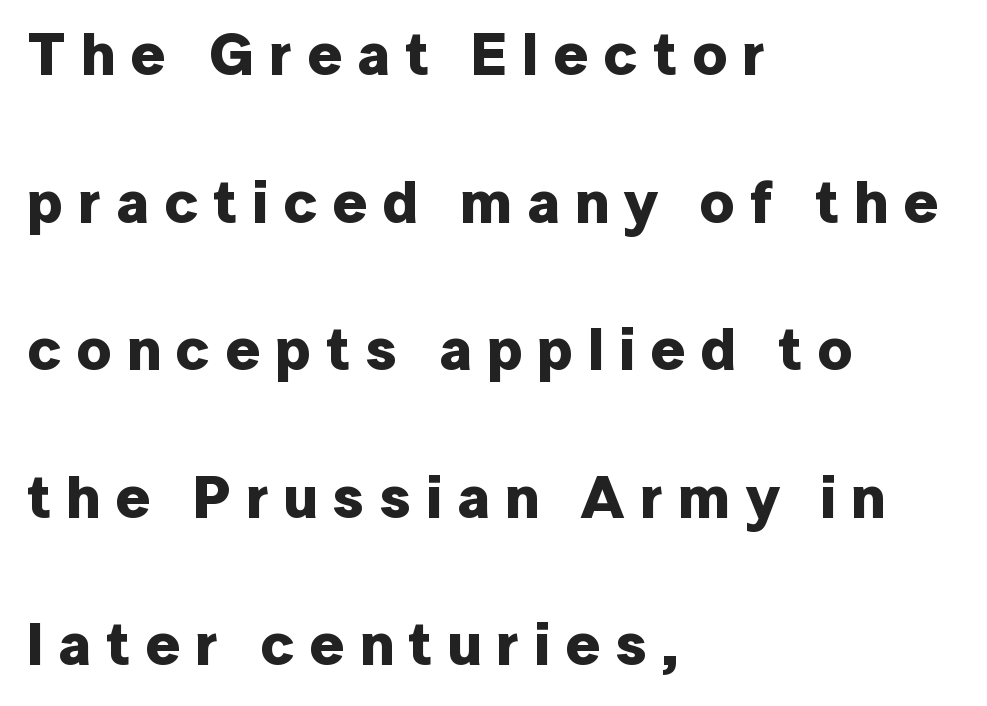
Q: Is the text bold? A: Yes.
Q: Is the text italic (slanted)? A: No, it is upright.
Q: Is the typeface a serif or a sans-serif typeface? A: Sans-serif.
Q: Is the text underlined? A: No.
Q: How is the paragraph aligned? A: Left-aligned.
Q: Is the spacing between letters normal or unusually wide? A: Unusually wide.
Q: Is the spacing between lines tight, normal or loose? A: Loose.
Q: Width (condensed, normal, or wide)? A: Normal.
Q: Stroke contrast? A: Low.
Q: x-height? A: Medium.
Q: Monospaced? A: No.
